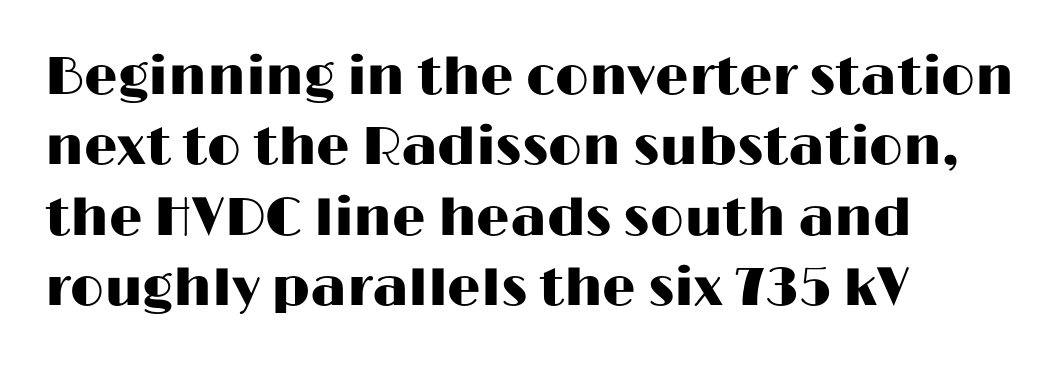
The image shows 53 px wide sans-serif type, upright; set left-aligned, normal line spacing (1.33x), normal letter spacing, not underlined; high stroke contrast and a medium x-height.
